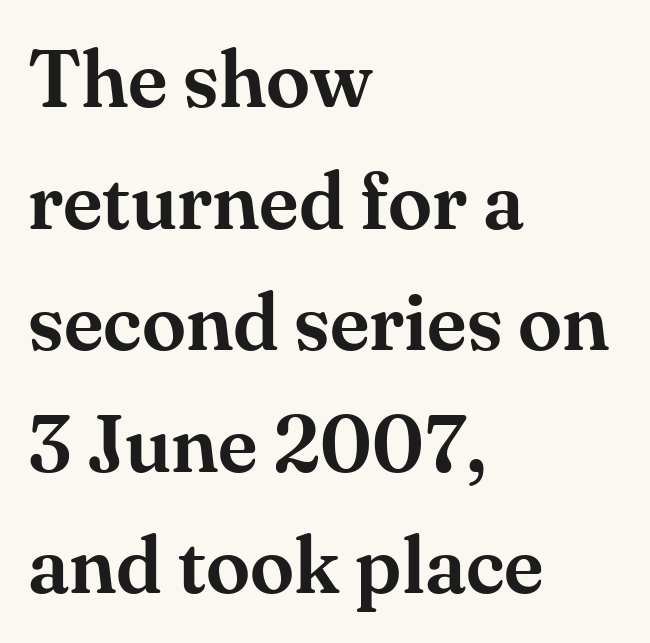
{"serif": "yes", "italic": "no", "width": "normal", "stroke_contrast": "medium", "x_height": "small", "monospaced": "no", "underline": "no", "align": "left", "line_spacing": "normal", "line_spacing_ratio": 1.52, "letter_spacing": "normal", "letter_spacing_em": 0.0, "glyph_px": 80}
